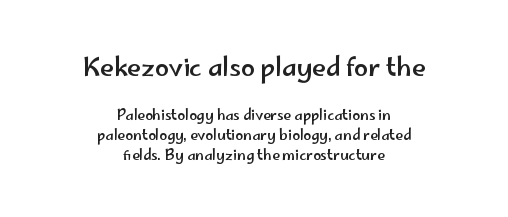
Q: Is the text italic (slanted)? A: No, it is upright.
Q: Is the text underlined? A: No.
Q: How is the paragraph aligned? A: Centered.
Q: Is the spacing between letters normal or unusually wide? A: Normal.
Q: Is the spacing between lines tight, normal or loose? A: Normal.
Q: Which block of text is set in a larger size, the first (top) or the second (bottom)? A: The first (top) one.
